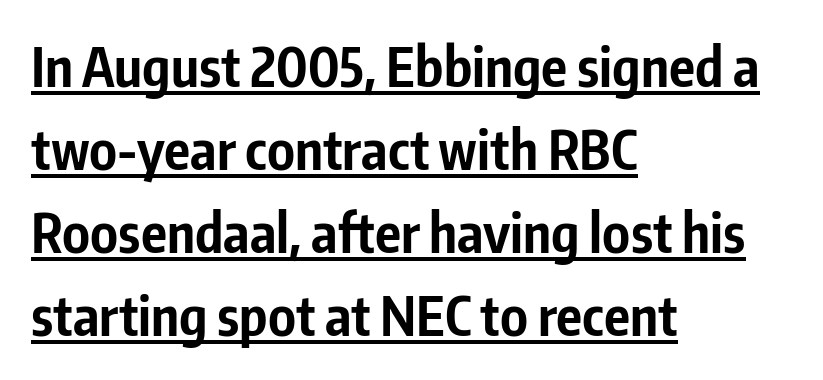
Q: Is the text bold? A: Yes.
Q: Is the text italic (slanted)? A: No, it is upright.
Q: Is the typeface a serif or a sans-serif typeface? A: Sans-serif.
Q: Is the text underlined? A: Yes.
Q: How is the paragraph aligned? A: Left-aligned.
Q: Is the spacing between letters normal or unusually wide? A: Normal.
Q: Is the spacing between lines tight, normal or loose? A: Normal.
Q: Width (condensed, normal, or wide)? A: Condensed.
Q: Stroke contrast? A: Low.
Q: x-height? A: Medium.
Q: Monospaced? A: No.
